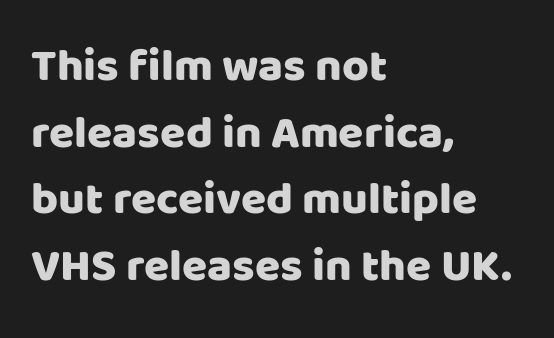
{"serif": "no", "italic": "no", "width": "normal", "stroke_contrast": "low", "x_height": "large", "monospaced": "no", "underline": "no", "align": "left", "line_spacing": "normal", "line_spacing_ratio": 1.45, "letter_spacing": "normal", "letter_spacing_em": 0.0, "glyph_px": 46}
